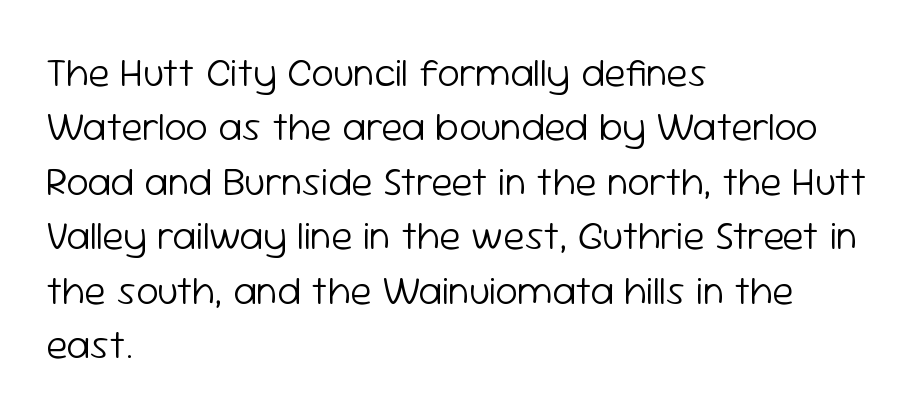
{"serif": "no", "italic": "no", "bold": "no", "weight": "light", "width": "normal", "stroke_contrast": "low", "x_height": "medium", "monospaced": "no", "underline": "no", "align": "left", "line_spacing": "normal", "line_spacing_ratio": 1.36, "letter_spacing": "normal", "letter_spacing_em": 0.0, "glyph_px": 40}
